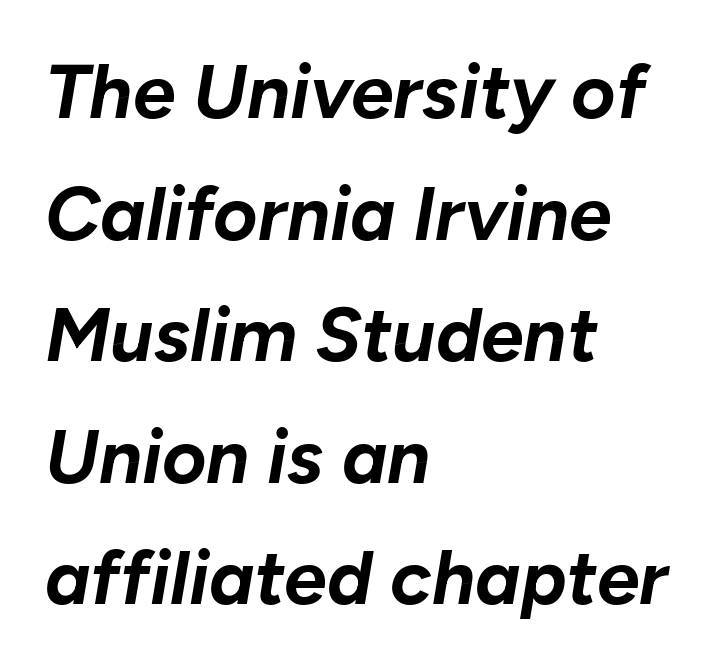
The string is rendered with underlining switched off. Does extra space separate the letters? No, they use regular spacing. The glyphs have the mass of a bold cut. The passage shown stacks its lines at a standard gap.
